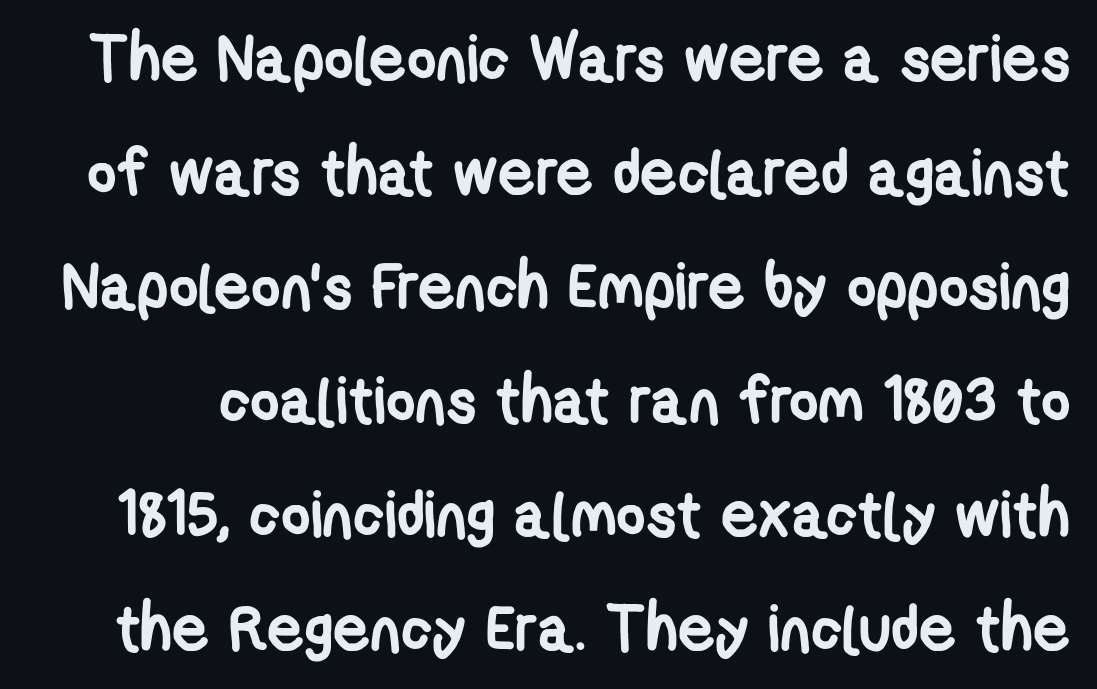
The image shows 64 px semibold, condensed sans-serif type; set line spacing 1.78x, normal letter spacing, not underlined; low stroke contrast and a medium x-height.
